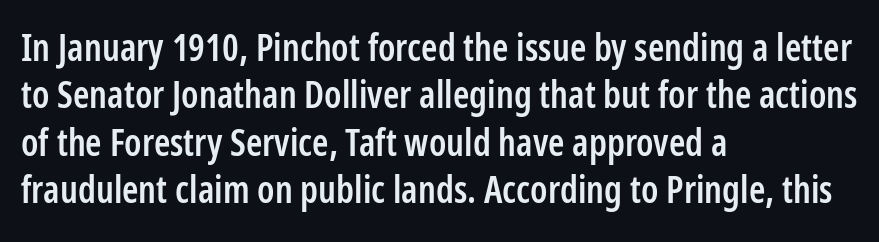
Each letter keeps its own natural width here, so spacing adapts to shape. Leftover space on each line is placed entirely after the last word. Font category for this specimen: sans-serif. The glyphs are unaccompanied by any horizontal stroke below them. A roman cut, with each character standing at attention.
